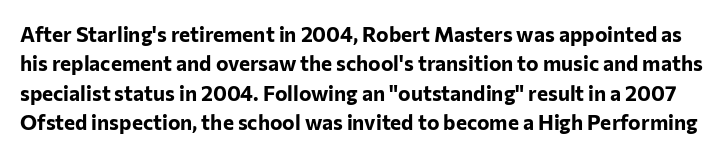
Look at the tracking — it's just the regular setting, nothing added. Honestly, the row spacing looks completely unremarkable. The strip under each line holds only bare page. This is the regular roman posture of the typeface. As a designer I'd log this as weight 700, bold.
